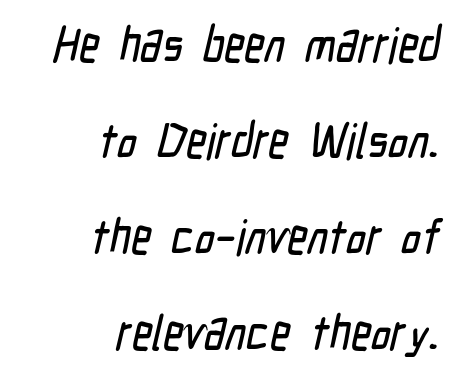
Q: Is the typeface a serif or a sans-serif typeface? A: Sans-serif.
Q: Is the text underlined? A: No.
Q: How is the paragraph aligned? A: Right-aligned.
Q: Is the spacing between letters normal or unusually wide? A: Normal.
Q: Is the spacing between lines tight, normal or loose? A: Loose.
Q: Width (condensed, normal, or wide)? A: Condensed.
Q: Stroke contrast? A: Low.
Q: x-height? A: Medium.
Q: Monospaced? A: No.
